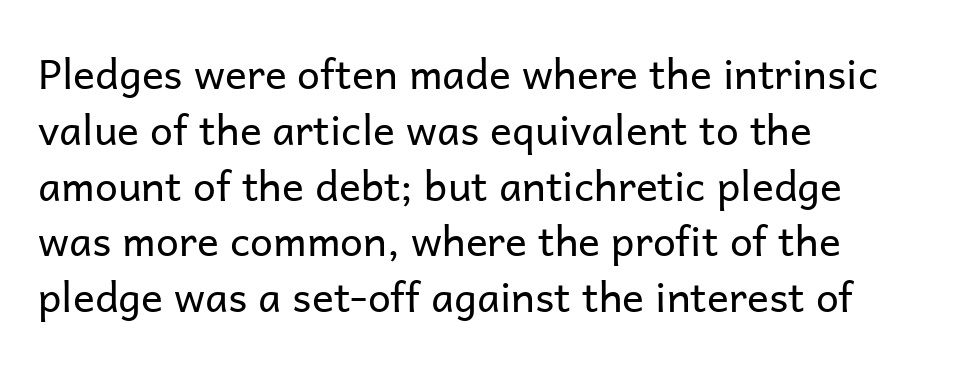
Q: Is the text bold? A: No.
Q: Is the text italic (slanted)? A: No, it is upright.
Q: Is the typeface a serif or a sans-serif typeface? A: Sans-serif.
Q: Is the text underlined? A: No.
Q: How is the paragraph aligned? A: Left-aligned.
Q: Is the spacing between letters normal or unusually wide? A: Normal.
Q: Is the spacing between lines tight, normal or loose? A: Normal.
Q: Width (condensed, normal, or wide)? A: Normal.
Q: Stroke contrast? A: Low.
Q: x-height? A: Medium.
Q: Monospaced? A: No.
